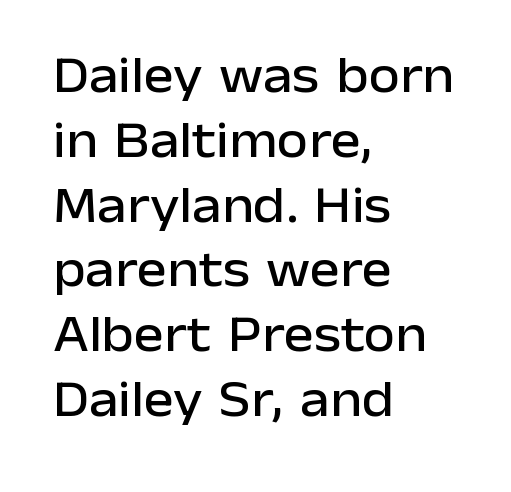
Q: Is the text italic (slanted)? A: No, it is upright.
Q: Is the typeface a serif or a sans-serif typeface? A: Sans-serif.
Q: Is the text underlined? A: No.
Q: How is the paragraph aligned? A: Left-aligned.
Q: Is the spacing between letters normal or unusually wide? A: Normal.
Q: Is the spacing between lines tight, normal or loose? A: Normal.
Q: Width (condensed, normal, or wide)? A: Normal.
Q: Stroke contrast? A: Low.
Q: x-height? A: Medium.
Q: Monospaced? A: No.
